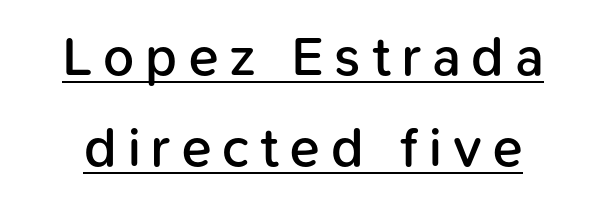
{"serif": "no", "italic": "no", "bold": "semi", "weight": "semibold", "width": "normal", "stroke_contrast": "low", "x_height": "medium", "monospaced": "no", "underline": "yes", "line_spacing": "normal", "line_spacing_ratio": 1.65, "letter_spacing": "wide", "letter_spacing_em": 0.2, "glyph_px": 55}
